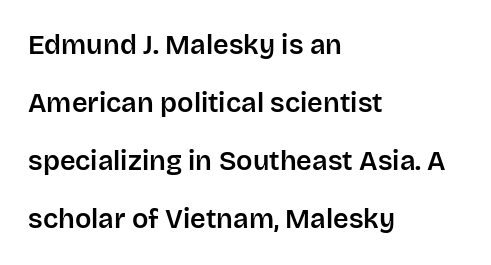
{"italic": "no", "underline": "no", "align": "left", "line_spacing": "loose", "line_spacing_ratio": 2.15, "letter_spacing": "normal", "letter_spacing_em": 0.0, "glyph_px": 27}
